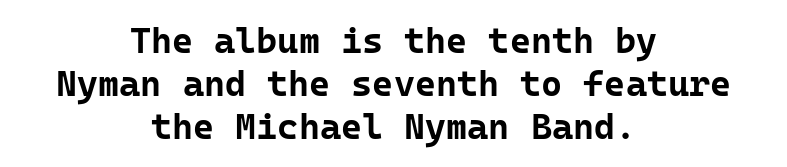
The image shows 36 px bold sans-serif type, upright, monospaced; set centered, line spacing 1.19x, normal letter spacing, not underlined; low stroke contrast and a medium x-height.
